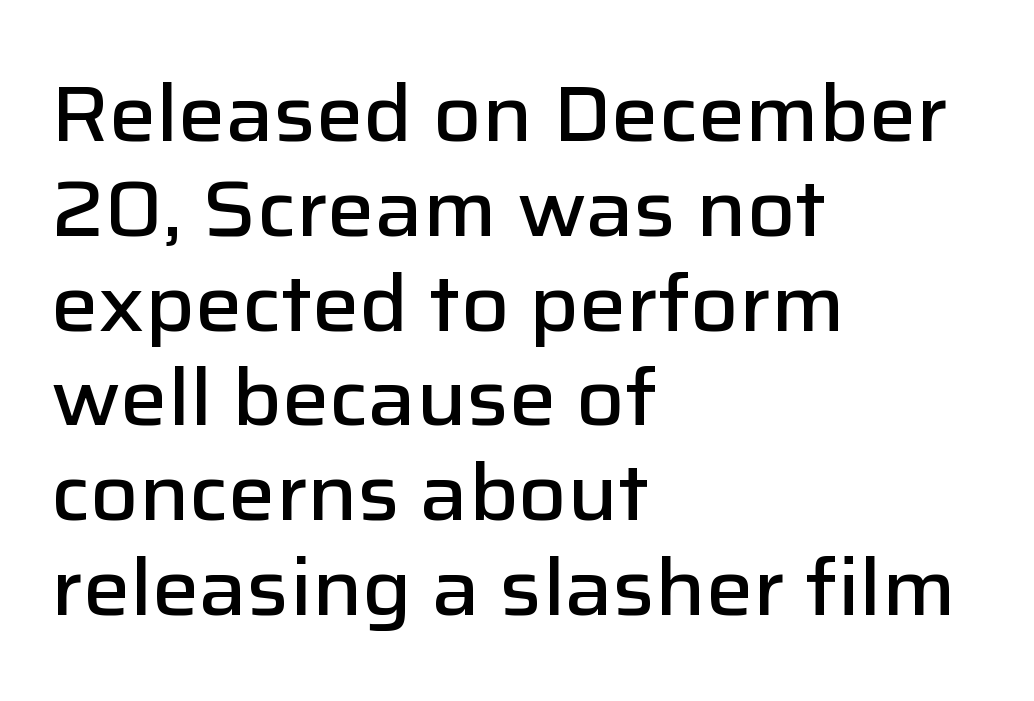
{"serif": "no", "italic": "no", "bold": "semi", "weight": "semibold", "width": "normal", "stroke_contrast": "low", "x_height": "medium", "monospaced": "no", "underline": "no", "align": "left", "line_spacing_ratio": 1.2, "letter_spacing": "normal", "letter_spacing_em": 0.0, "glyph_px": 79}
